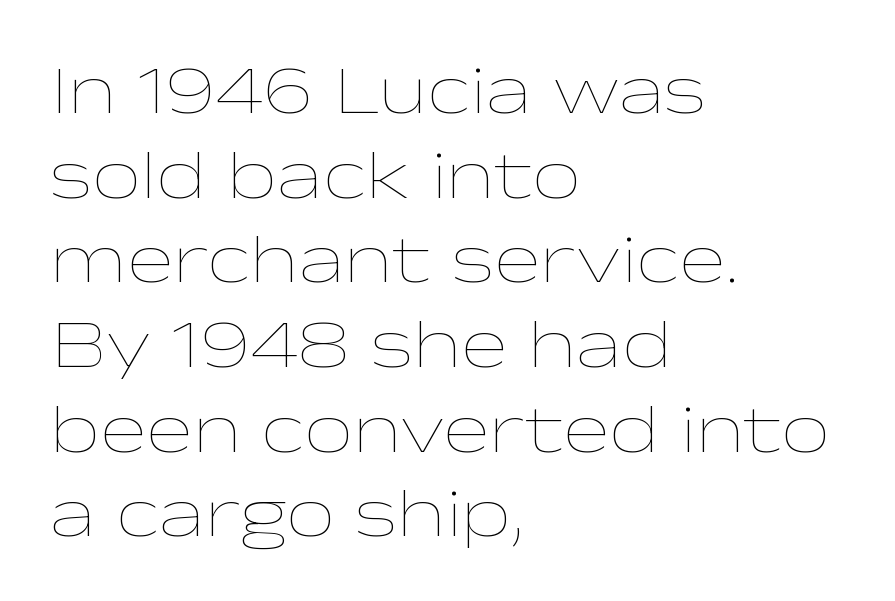
Horizontal alignment here is leftward, the default for most running prose. The words here are not underlined. A typesetter would call this proportional, since set widths differ per character. Each stroke keeps to a modest, everyday thickness or less. It's the straight-up-and-down kind of type. Words appear dense and cohesive because spacing is normal.
